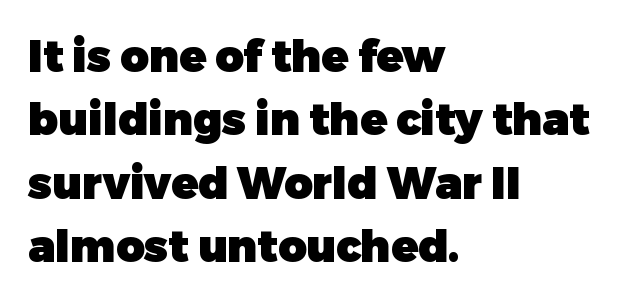
The vertical gap from one line to the next is medium. A typesetter would call this proportional, since set widths differ per character. The font family rendered here belongs to the sans-serif group. I'd describe the lettering as bold — thick and assertive. Check the space under the baseline: it is left empty.
